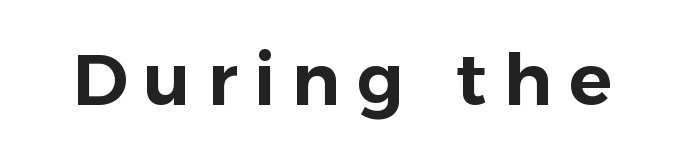
The passage shown is typed in a proportional face where columns would drift. A clean baseline with only descenders dipping below it. If you drew a line through each stem, it would be perfectly vertical. Between one letter and the next there's a generous, obvious gap. The glyphs in this specimen are sans serif.
